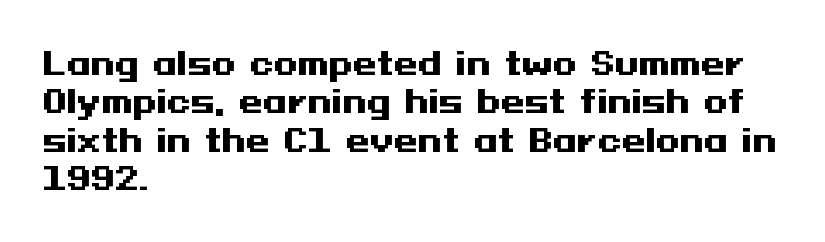
Q: Is the text bold? A: Yes.
Q: Is the text italic (slanted)? A: No, it is upright.
Q: Is the typeface a serif or a sans-serif typeface? A: Sans-serif.
Q: Is the text underlined? A: No.
Q: How is the paragraph aligned? A: Left-aligned.
Q: Is the spacing between letters normal or unusually wide? A: Normal.
Q: Width (condensed, normal, or wide)? A: Wide.
Q: Stroke contrast? A: Medium.
Q: x-height? A: Medium.
